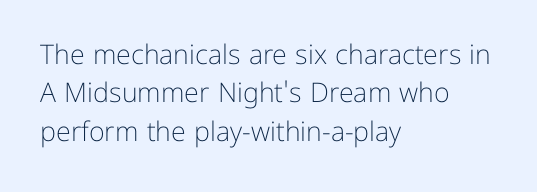
Q: Is the text bold? A: No.
Q: Is the text italic (slanted)? A: No, it is upright.
Q: Is the text underlined? A: No.
Q: How is the paragraph aligned? A: Left-aligned.
Q: Is the spacing between letters normal or unusually wide? A: Normal.
Q: Is the spacing between lines tight, normal or loose? A: Normal.
